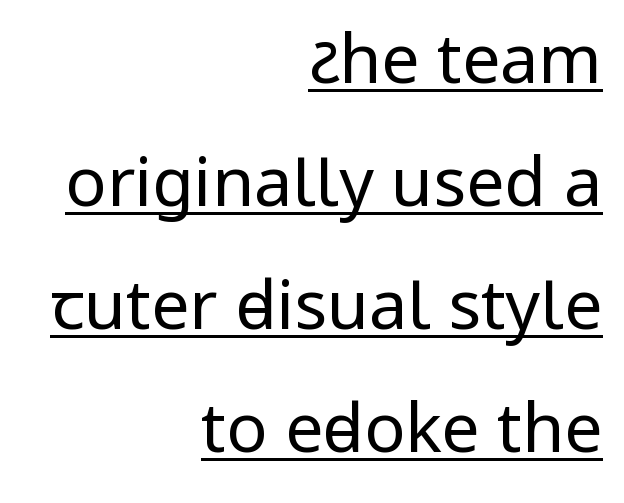
Q: Is the text bold? A: No.
Q: Is the text italic (slanted)? A: No, it is upright.
Q: Is the typeface a serif or a sans-serif typeface? A: Sans-serif.
Q: Is the text underlined? A: Yes.
Q: How is the paragraph aligned? A: Right-aligned.
Q: Is the spacing between letters normal or unusually wide? A: Normal.
Q: Width (condensed, normal, or wide)? A: Condensed.
Q: Stroke contrast? A: Low.
